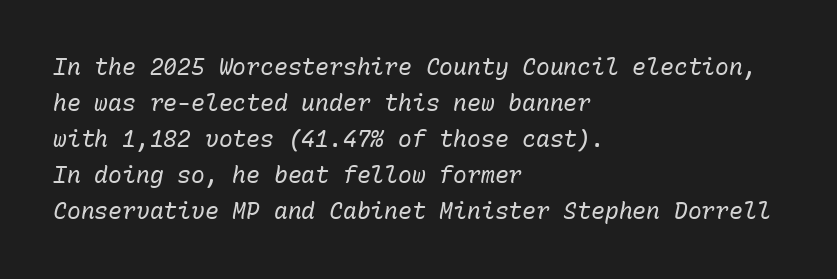
The image shows 23 px text type, italic (leaning right); set left-aligned, normal line spacing (1.57x), normal letter spacing, not underlined.
